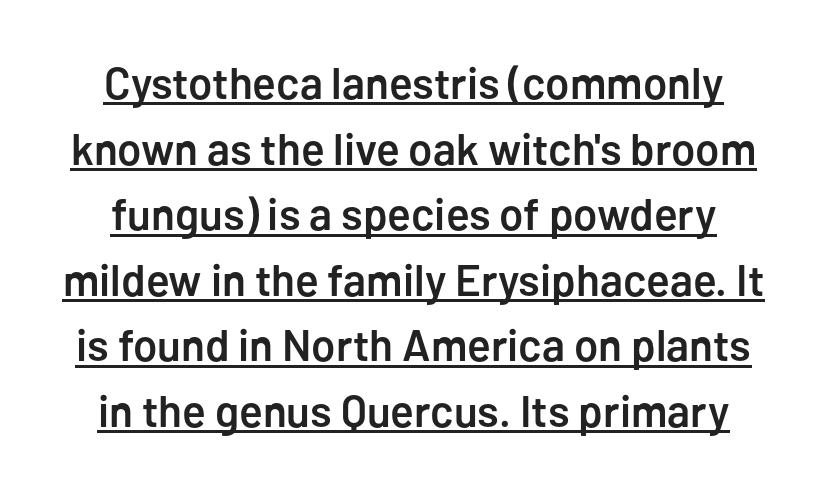
A fair bit of extra ink — the face is semibold, not bold. No feet cap the strokes, marking this as sans-serif type. Beneath each row of characters lies a ruled line. The lettering holds an erect, upright posture throughout.
